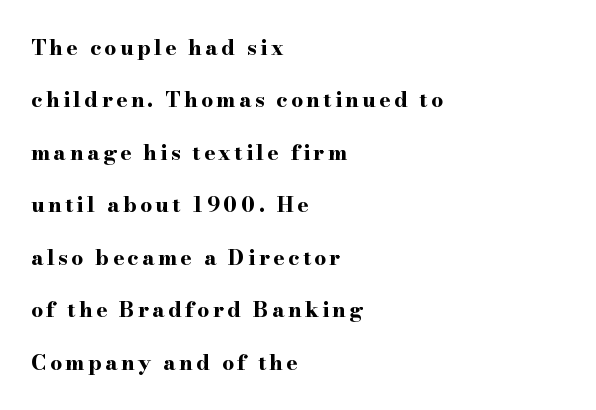
The image shows 21 px bold type, upright; set left-aligned, loose line spacing (2.5x), not underlined.
